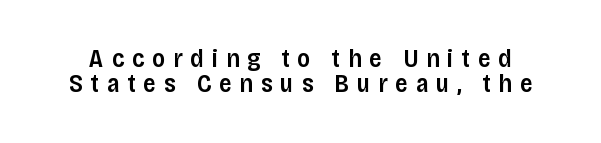
Q: Is the text bold? A: Semi-bold.
Q: Is the text italic (slanted)? A: No, it is upright.
Q: Is the text underlined? A: No.
Q: Is the spacing between letters normal or unusually wide? A: Unusually wide.
Q: Is the spacing between lines tight, normal or loose? A: Tight.
